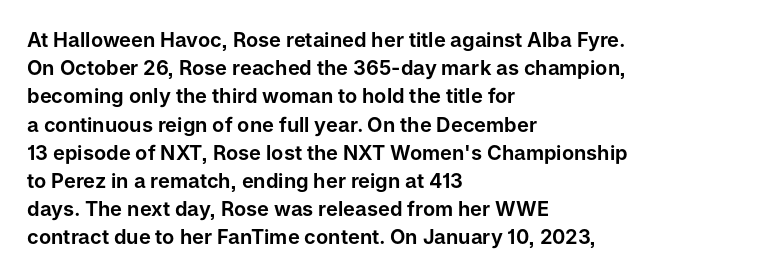
Quick note: interline space is typical. Layout note: lines flush left. The tracking reads as untouched default to a designer's eye. The passage shown is not underscored anywhere. The type sits square on the baseline with zero lean.
